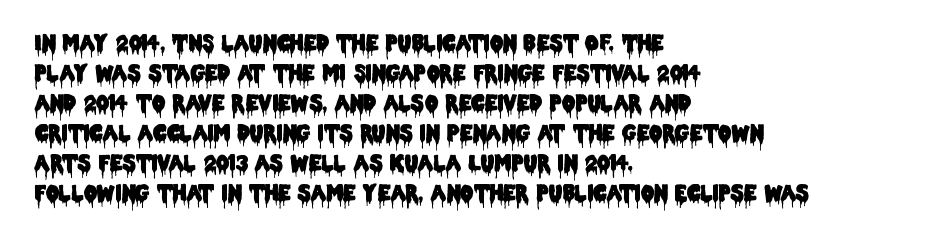
The image shows 21 px text type, upright; set left-aligned, normal line spacing (1.43x), normal letter spacing, not underlined.
